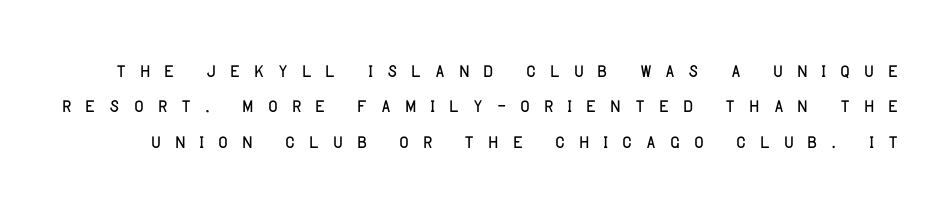
Q: Is the text bold? A: No.
Q: Is the text italic (slanted)? A: No, it is upright.
Q: Is the text underlined? A: No.
Q: Is the spacing between letters normal or unusually wide? A: Unusually wide.
Q: Is the spacing between lines tight, normal or loose? A: Normal.
